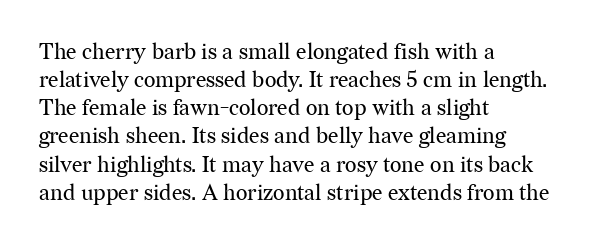
The image shows 22 px text type, upright; set left-aligned, normal line spacing (1.28x), normal letter spacing, not underlined.
